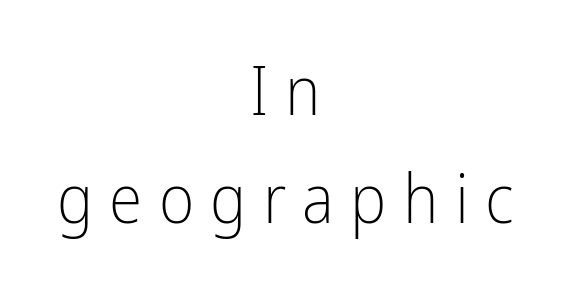
The image shows 68 px light, condensed sans-serif type, upright; set centered, normal line spacing (1.59x), unusually wide letter spacing (+0.24 em), not underlined; low stroke contrast and a medium x-height.
